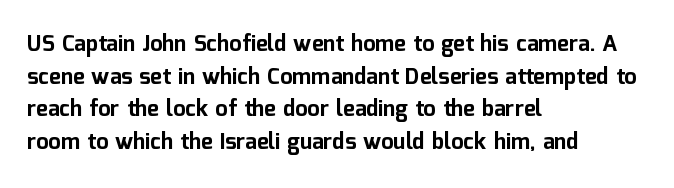
The image shows 22 px bold type, upright; set left-aligned, normal line spacing (1.48x), normal letter spacing, not underlined.
